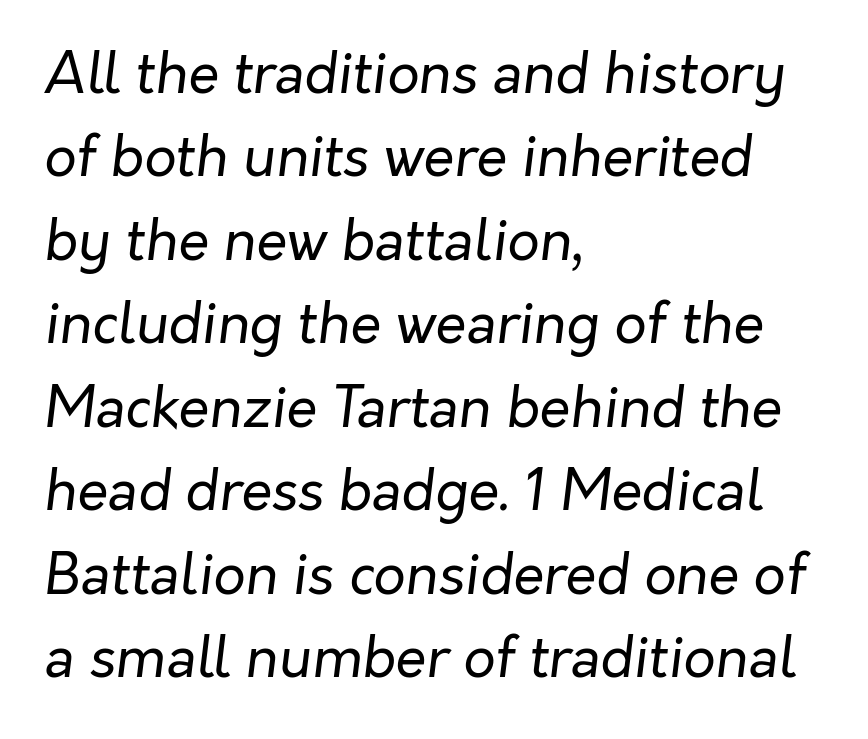
The image shows 56 px regular-weight type, italic (leaning right); set left-aligned, normal line spacing (1.49x), normal letter spacing, not underlined; low stroke contrast and a medium x-height.
